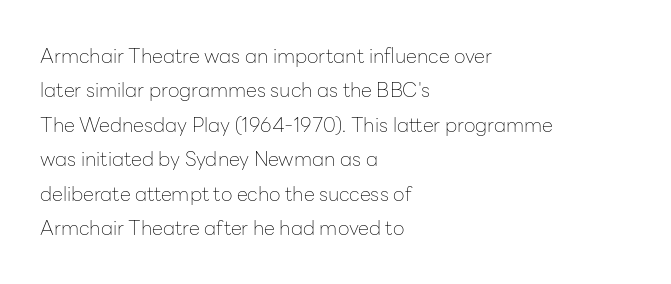
The image shows 20 px text type, upright; set left-aligned, line spacing 1.72x, normal letter spacing, not underlined.
